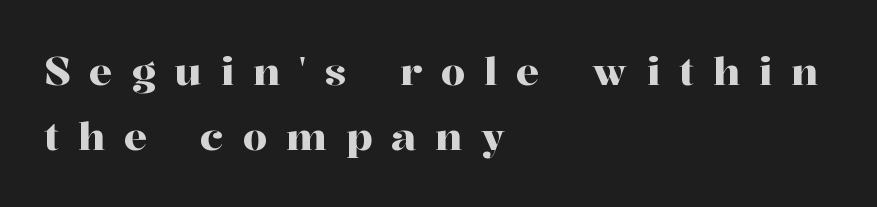
Display-style spreading of the glyphs; the letterfit is very open. A student would call this left alignment; a typographer would say flush left, rag right. Just letters on the line, the space beneath them empty. The typeface chosen for these lines features serifs. Note the varied advance widths — an 'i' is clearly narrower than an 'm'. The lettering holds an erect, upright posture throughout.
